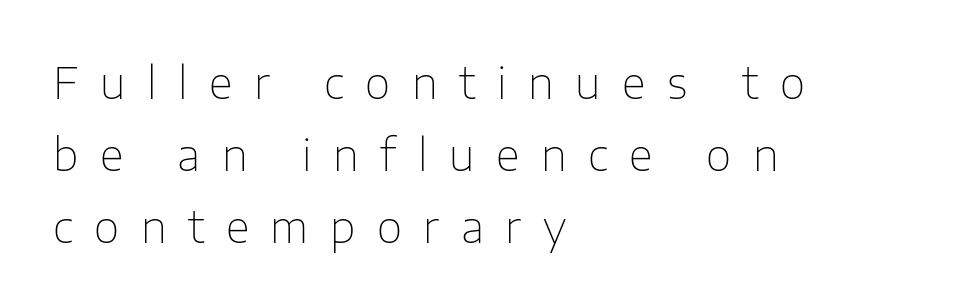
Q: Is the text bold? A: No.
Q: Is the text italic (slanted)? A: No, it is upright.
Q: Is the typeface a serif or a sans-serif typeface? A: Sans-serif.
Q: Is the text underlined? A: No.
Q: How is the paragraph aligned? A: Left-aligned.
Q: Is the spacing between letters normal or unusually wide? A: Unusually wide.
Q: Is the spacing between lines tight, normal or loose? A: Normal.
Q: Width (condensed, normal, or wide)? A: Normal.
Q: Stroke contrast? A: Low.
Q: x-height? A: Medium.
Q: Monospaced? A: No.
